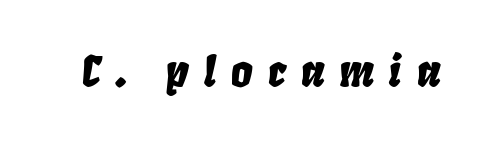
Substantial extra tracking has been applied to these lines. Would a proofreader flag this as italicized? Yes. The passage shown is typed in a proportional face where columns would drift. Descender tails drop into unmarked territory.
